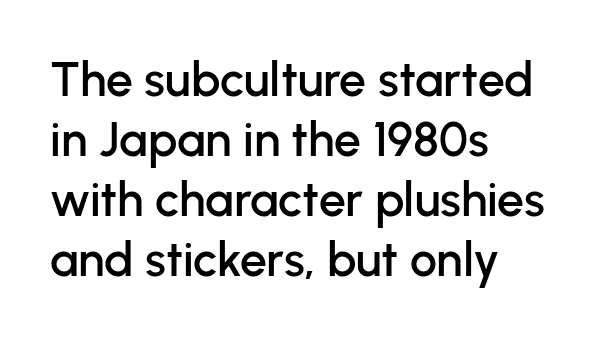
Q: Is the text italic (slanted)? A: No, it is upright.
Q: Is the typeface a serif or a sans-serif typeface? A: Sans-serif.
Q: Is the text underlined? A: No.
Q: How is the paragraph aligned? A: Left-aligned.
Q: Is the spacing between letters normal or unusually wide? A: Normal.
Q: Is the spacing between lines tight, normal or loose? A: Normal.
Q: Width (condensed, normal, or wide)? A: Normal.
Q: Stroke contrast? A: Low.
Q: x-height? A: Medium.
Q: Monospaced? A: No.
